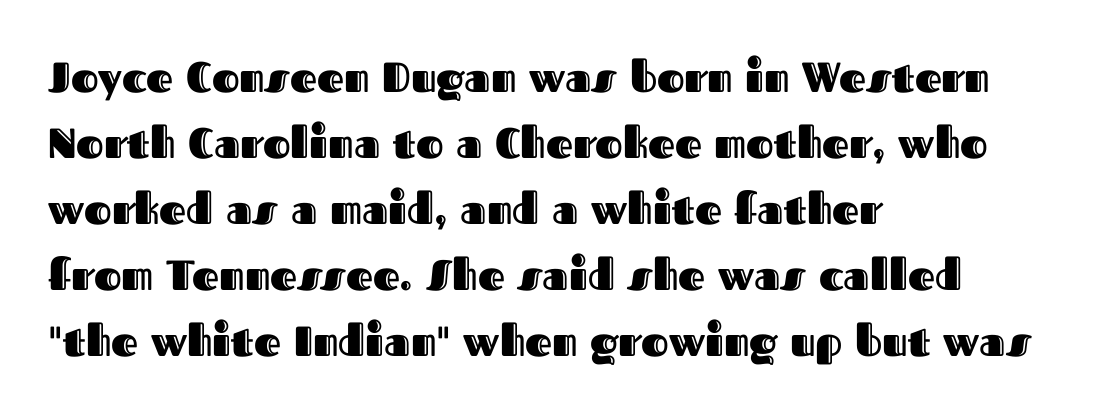
Here the designer chose a conventional face with non-uniform glyph widths. Italic: no, the glyphs are upright roman. The compositor pushed each line to the left boundary. Glyph-to-glyph distance matches everyday printed text. Words float on clear page, feet unadorned.
